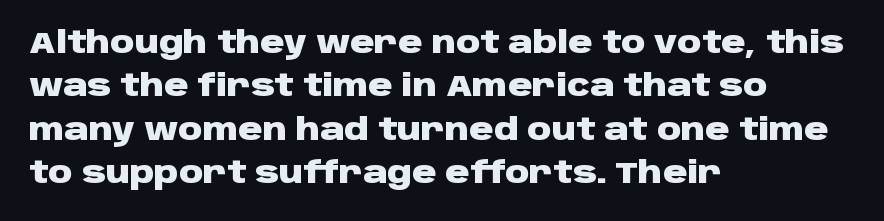
Q: Is the text bold? A: Yes.
Q: Is the text italic (slanted)? A: No, it is upright.
Q: Is the typeface a serif or a sans-serif typeface? A: Sans-serif.
Q: Is the text underlined? A: No.
Q: How is the paragraph aligned? A: Left-aligned.
Q: Is the spacing between letters normal or unusually wide? A: Normal.
Q: Is the spacing between lines tight, normal or loose? A: Normal.
Q: Width (condensed, normal, or wide)? A: Wide.
Q: Stroke contrast? A: Low.
Q: x-height? A: Large.
Q: Monospaced? A: No.
